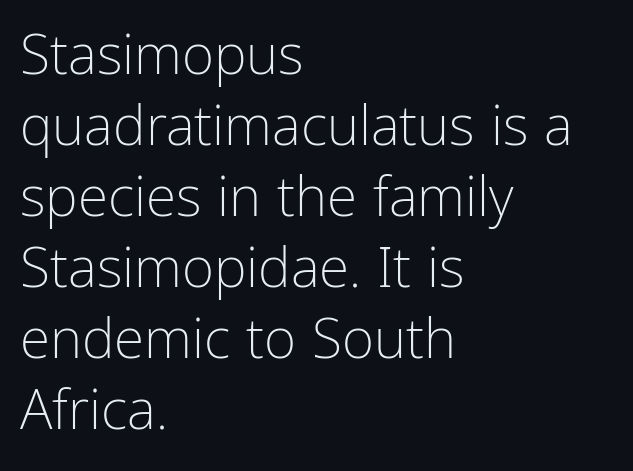
The image shows 55 px light, condensed sans-serif type, upright; set left-aligned, normal line spacing (1.29x), normal letter spacing, not underlined; low stroke contrast and a medium x-height.
